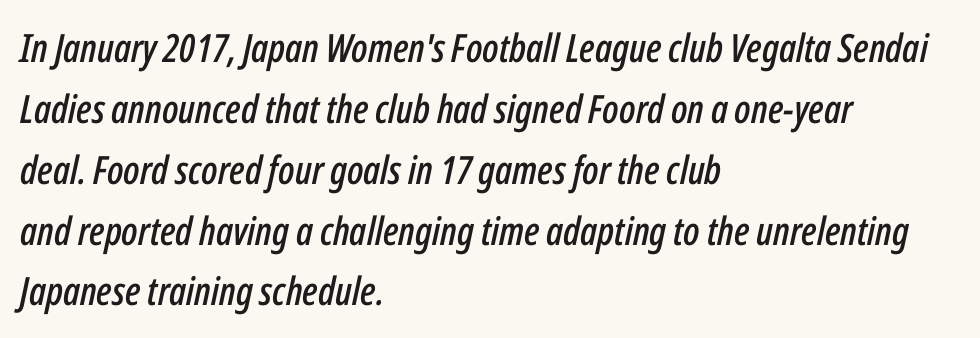
{"italic": "yes", "lean": "right", "slant_degrees": 12, "width": "condensed", "stroke_contrast": "low", "x_height": "medium", "monospaced": "no", "underline": "no", "align": "left", "line_spacing": "normal", "line_spacing_ratio": 1.56, "letter_spacing": "normal", "letter_spacing_em": 0.0, "glyph_px": 39}
